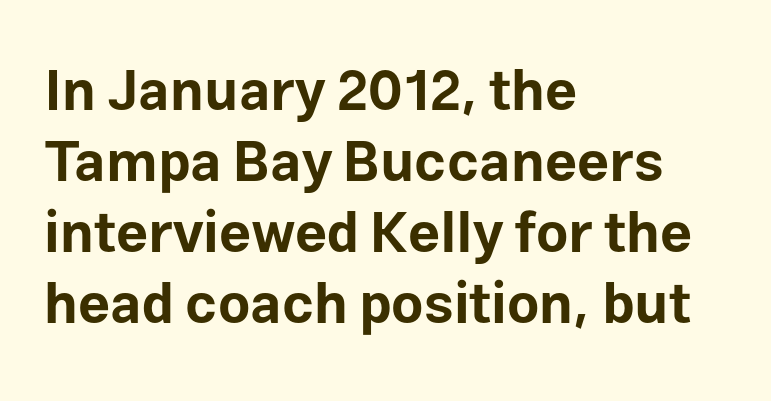
The image shows 56 px bold sans-serif type, upright; set left-aligned, normal line spacing (1.27x), normal letter spacing, not underlined; low stroke contrast and a medium x-height.
